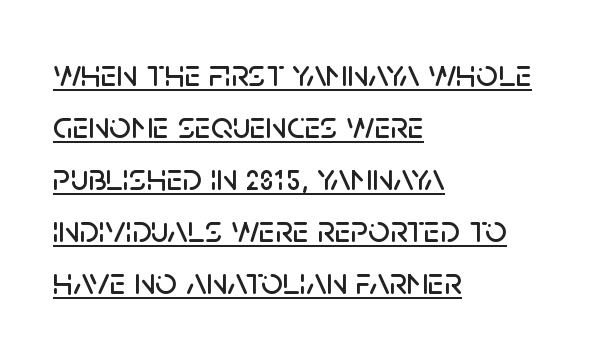
Q: Is the text italic (slanted)? A: No, it is upright.
Q: Is the typeface a serif or a sans-serif typeface? A: Sans-serif.
Q: Is the text underlined? A: Yes.
Q: How is the paragraph aligned? A: Left-aligned.
Q: Is the spacing between letters normal or unusually wide? A: Normal.
Q: Is the spacing between lines tight, normal or loose? A: Normal.
Q: Width (condensed, normal, or wide)? A: Normal.
Q: Stroke contrast? A: Low.
Q: x-height? A: Large.
Q: Monospaced? A: No.
